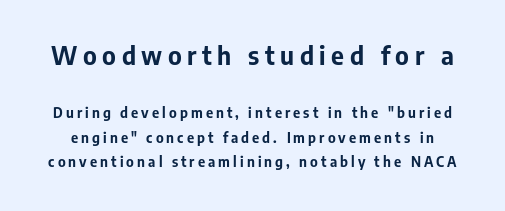
The image shows 25 px bold type, upright; set line spacing 1.76x, unusually wide letter spacing (+0.22 em), not underlined; the first (top) block is 1.79x larger.
